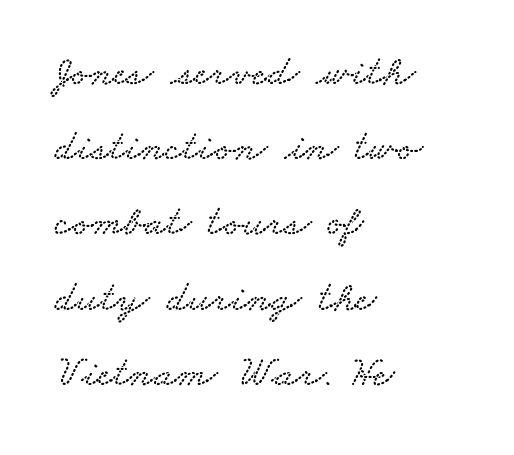
{"serif": "yes", "width": "wide", "stroke_contrast": "low", "x_height": "small", "monospaced": "no", "underline": "no", "align": "left", "line_spacing_ratio": 1.75, "letter_spacing": "normal", "letter_spacing_em": 0.0, "glyph_px": 43}
